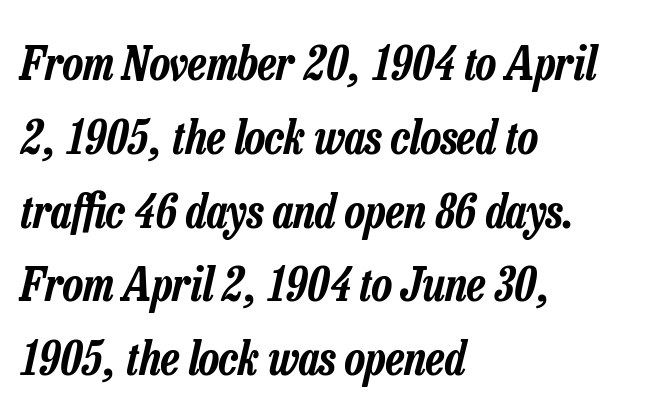
Q: Is the text italic (slanted)? A: Yes, it leans right by about 13 degrees.
Q: Is the text underlined? A: No.
Q: How is the paragraph aligned? A: Left-aligned.
Q: Is the spacing between letters normal or unusually wide? A: Normal.
Q: Is the spacing between lines tight, normal or loose? A: Normal.
Q: Width (condensed, normal, or wide)? A: Condensed.
Q: Stroke contrast? A: Low.
Q: x-height? A: Medium.
Q: Monospaced? A: No.
